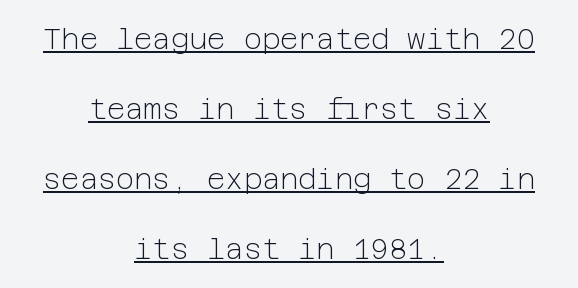
{"serif": "no", "italic": "no", "bold": "no", "weight": "light", "width": "normal", "stroke_contrast": "low", "x_height": "medium", "underline": "yes", "align": "center", "line_spacing": "loose", "line_spacing_ratio": 2.5, "letter_spacing": "normal", "letter_spacing_em": 0.0, "glyph_px": 28}
